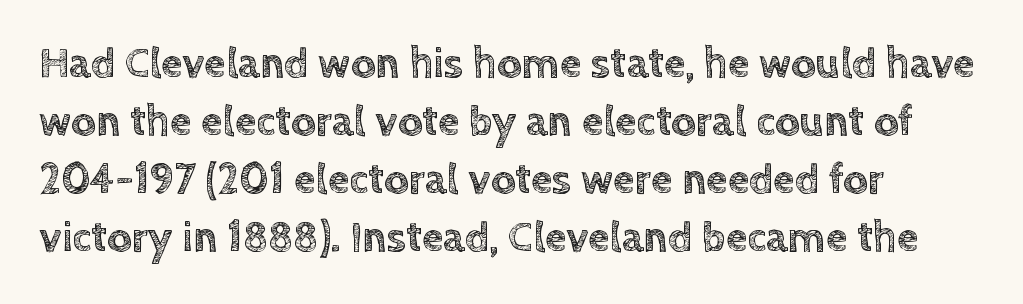
Q: Is the text italic (slanted)? A: No, it is upright.
Q: Is the text underlined? A: No.
Q: How is the paragraph aligned? A: Left-aligned.
Q: Is the spacing between letters normal or unusually wide? A: Normal.
Q: Is the spacing between lines tight, normal or loose? A: Normal.
Q: Width (condensed, normal, or wide)? A: Normal.
Q: x-height? A: Large.
Q: Monospaced? A: No.
